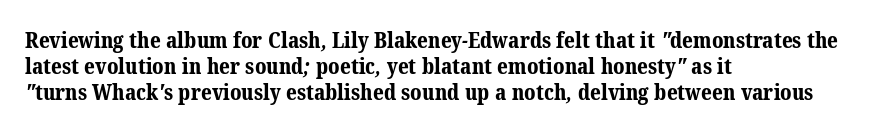
The image shows 21 px bold type; set left-aligned, normal line spacing (1.25x), normal letter spacing, not underlined.
